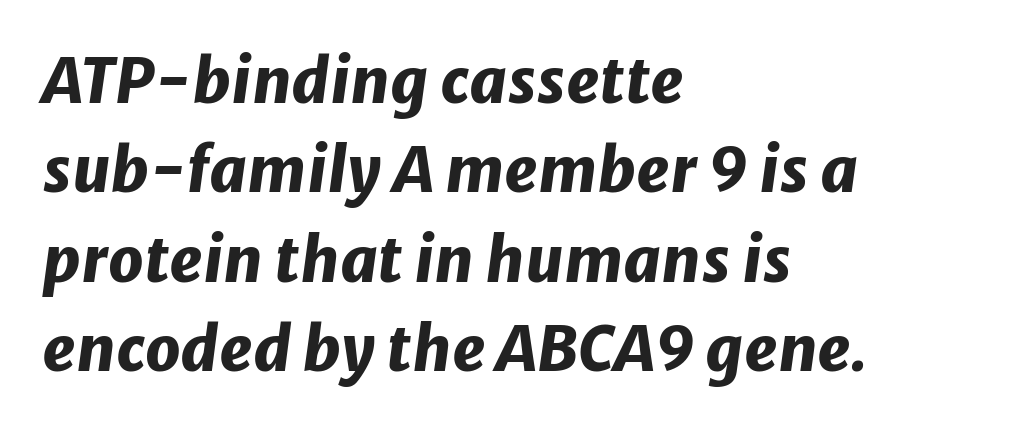
The face used here has the dense, thick strokes of a bold. Looking at the ascenders, they clearly lean. Plain, unruled lines of type. A normal amount of white space separates one row of letters from the next.
